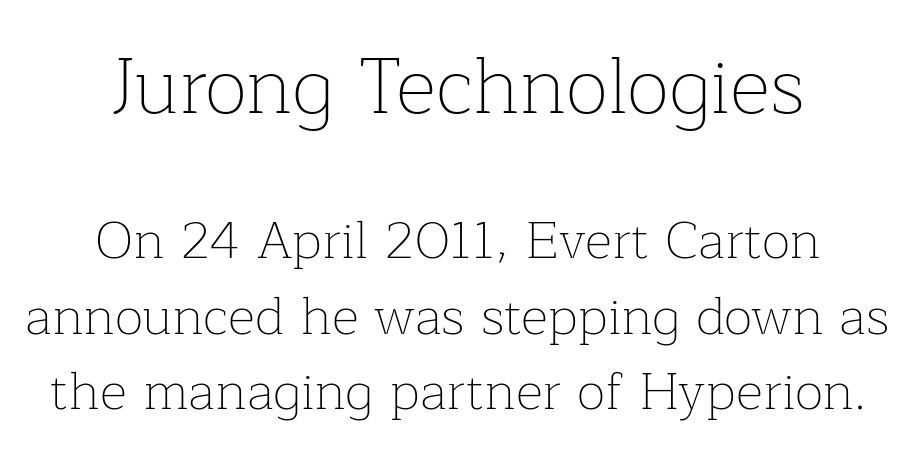
The passage is arranged like a title page — every line centered. The block sitting higher on the canvas is the one with enlarged characters. Words float on clear page, feet unadorned. Normally led — the rows are evenly, conventionally spaced. Characters remain perfectly vertical along every line. The passage shown is typeset with a serif family.
